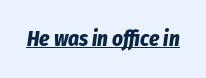
{"italic": "yes", "lean": "right", "slant_degrees": 8, "bold": "yes", "underline": "yes", "letter_spacing": "normal", "letter_spacing_em": 0.0, "glyph_px": 21}
